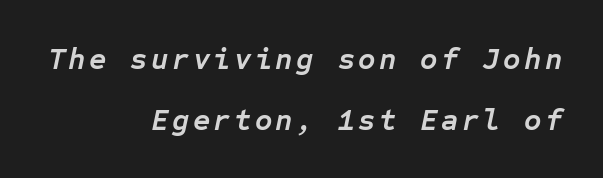
Horizontally, the lines are justified to the trailing edge only. Whoever set this chose breathing room over compactness in the vertical rhythm. Yep, that's italic — everything's leaning. The letters march in equal steps, a hallmark of fixed-pitch type. Thick stems and heavy bowls — unmistakably bold. No word sits above an underline.
